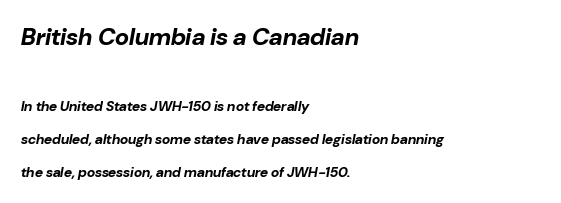
Each new line begins a long way beneath the previous one. The letters in the upper block stand taller than those in the block below. The words here are not underlined. Is the block centered? No — it sits flush against the left margin.
